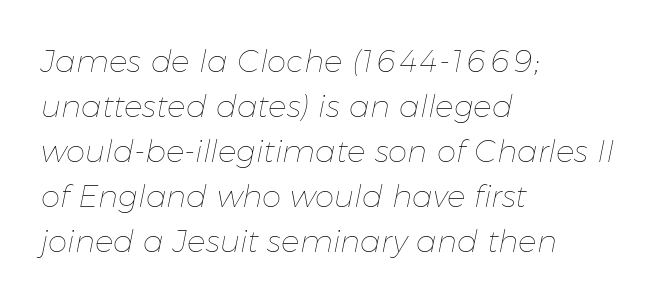
Q: Is the text bold? A: No.
Q: Is the text italic (slanted)? A: Yes, it leans right by about 11 degrees.
Q: Is the text underlined? A: No.
Q: How is the paragraph aligned? A: Left-aligned.
Q: Is the spacing between letters normal or unusually wide? A: Normal.
Q: Is the spacing between lines tight, normal or loose? A: Normal.
Q: Width (condensed, normal, or wide)? A: Normal.
Q: Stroke contrast? A: Low.
Q: x-height? A: Medium.
Q: Monospaced? A: No.
